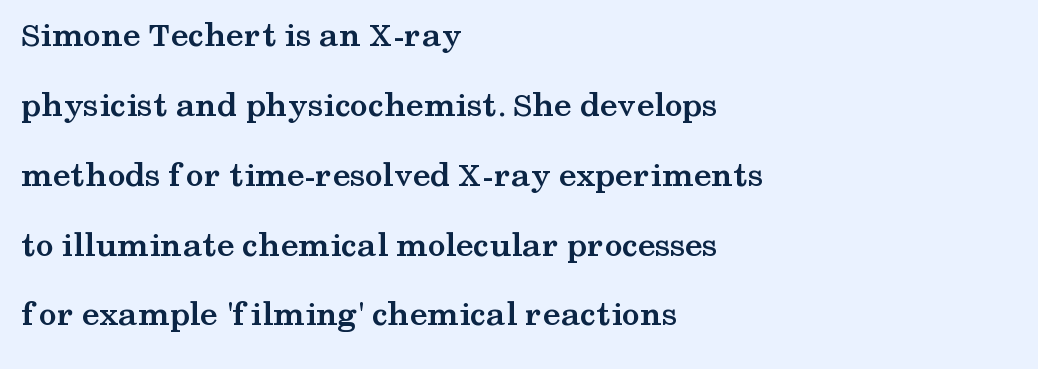
{"serif": "yes", "italic": "no", "bold": "yes", "weight": "semibold", "width": "wide", "stroke_contrast": "medium", "x_height": "medium", "monospaced": "no", "underline": "no", "align": "left", "line_spacing": "loose", "line_spacing_ratio": 1.94, "letter_spacing": "normal", "letter_spacing_em": 0.0, "glyph_px": 36}
